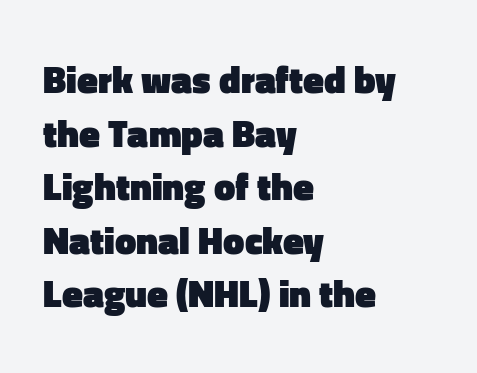
The image shows 38 px heavy sans-serif type, upright; set left-aligned, normal line spacing (1.41x), normal letter spacing, not underlined; low stroke contrast and a medium x-height.
